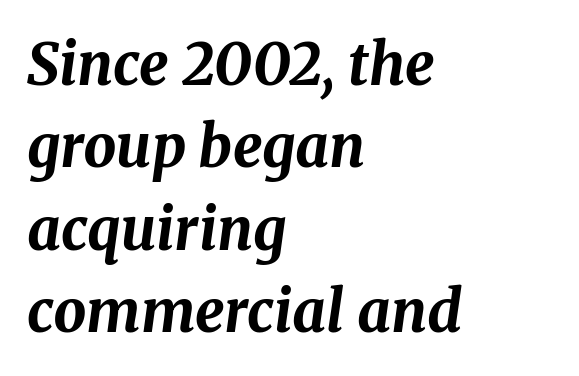
Q: Is the text bold? A: Yes.
Q: Is the text italic (slanted)? A: Yes, it leans right by about 8 degrees.
Q: Is the text underlined? A: No.
Q: How is the paragraph aligned? A: Left-aligned.
Q: Is the spacing between letters normal or unusually wide? A: Normal.
Q: Is the spacing between lines tight, normal or loose? A: Normal.
Q: Width (condensed, normal, or wide)? A: Normal.
Q: Stroke contrast? A: Medium.
Q: x-height? A: Medium.
Q: Monospaced? A: No.
